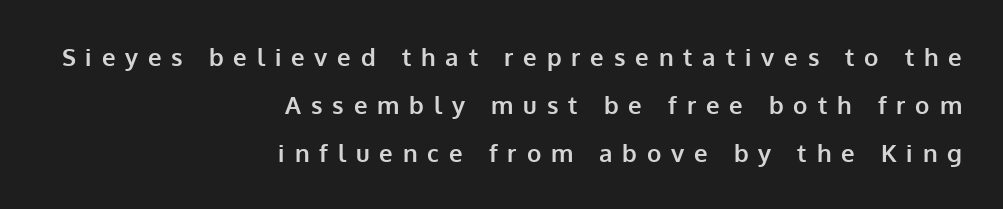
The image shows 24 px bold type, upright; set right-aligned, loose line spacing (1.99x), unusually wide letter spacing (+0.41 em), not underlined.
